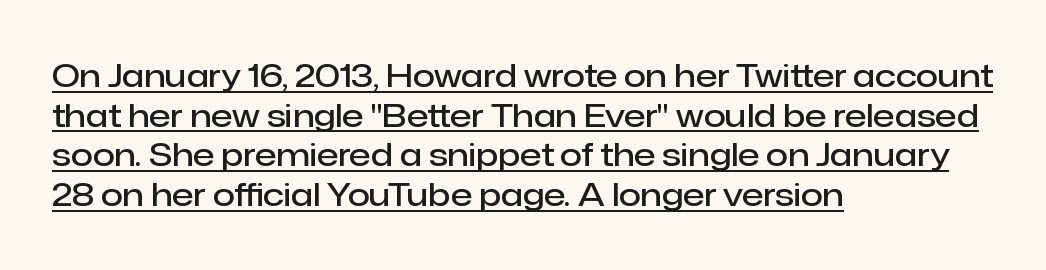
{"serif": "no", "italic": "no", "bold": "semi", "weight": "semibold", "width": "normal", "stroke_contrast": "low", "x_height": "medium", "monospaced": "no", "underline": "yes", "align": "left", "line_spacing_ratio": 1.24, "letter_spacing": "normal", "letter_spacing_em": 0.0, "glyph_px": 32}
